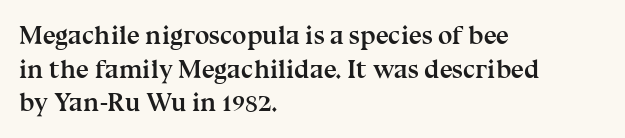
Regarding leading, the lines here are spaced in the standard way. Nothing unusual about the tracking: characters are spaced as the font intends. Clear beneath every line of the passage. The compositor pushed each line to the left boundary. Ascenders rise straight up at ninety degrees. The font is running at its bold setting.
